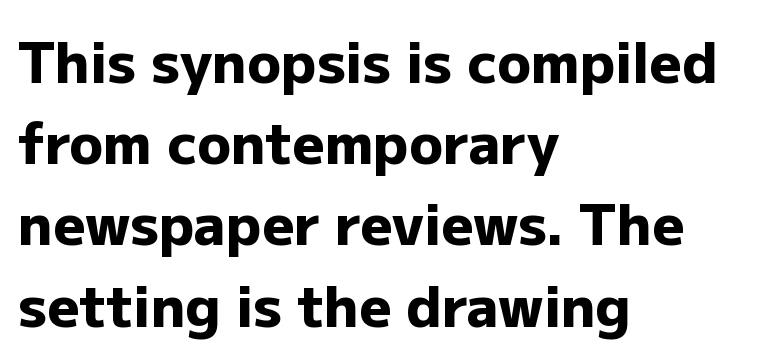
Q: Is the text bold? A: Yes.
Q: Is the text italic (slanted)? A: No, it is upright.
Q: Is the typeface a serif or a sans-serif typeface? A: Sans-serif.
Q: Is the text underlined? A: No.
Q: How is the paragraph aligned? A: Left-aligned.
Q: Is the spacing between letters normal or unusually wide? A: Normal.
Q: Is the spacing between lines tight, normal or loose? A: Normal.
Q: Width (condensed, normal, or wide)? A: Normal.
Q: Stroke contrast? A: Low.
Q: x-height? A: Medium.
Q: Monospaced? A: No.
